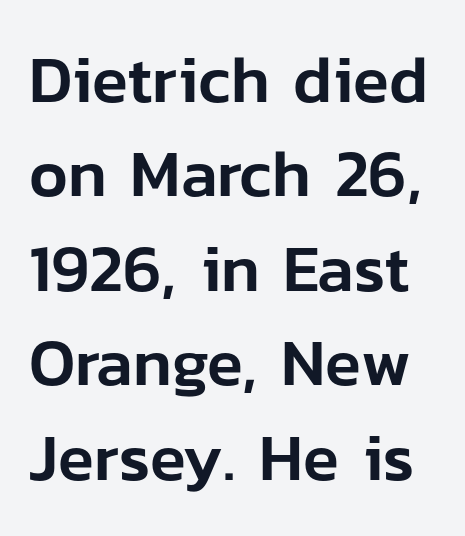
Line spacing here is normal. The letters stand upright; this is a roman face. Think of a printed novel: that variable character pitch is what you see here. This rendering employs a face without finishing strokes, i.e., a sans-serif. The strip under each line holds only bare page. Characters follow at the spacing the type designer built in.
